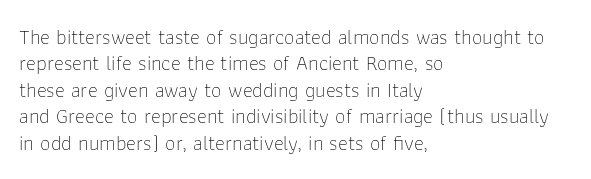
Q: Is the text bold? A: No.
Q: Is the text italic (slanted)? A: No, it is upright.
Q: Is the text underlined? A: No.
Q: How is the paragraph aligned? A: Left-aligned.
Q: Is the spacing between letters normal or unusually wide? A: Normal.
Q: Is the spacing between lines tight, normal or loose? A: Normal.
